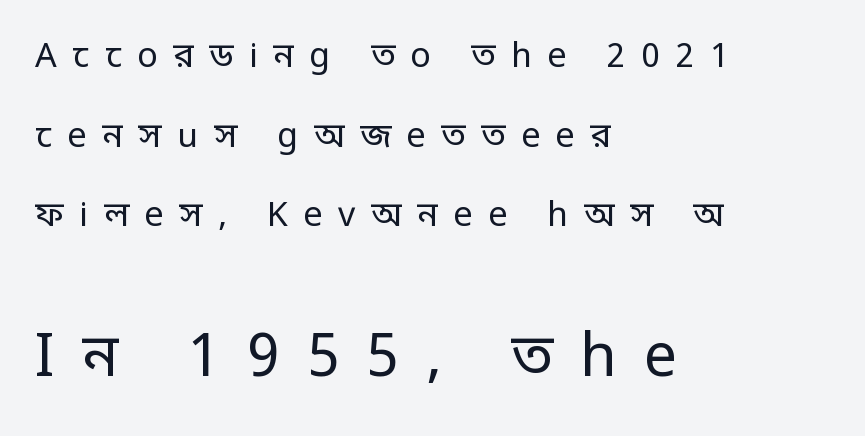
The image shows 59 px regular-weight, condensed sans-serif type, upright; set left-aligned, loose line spacing (2.34x), unusually wide letter spacing (+0.46 em), not underlined; the second (bottom) block is 1.74x larger; low stroke contrast.
